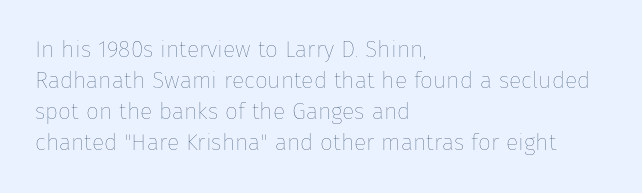
Q: Is the text bold? A: No.
Q: Is the text italic (slanted)? A: No, it is upright.
Q: Is the text underlined? A: No.
Q: How is the paragraph aligned? A: Left-aligned.
Q: Is the spacing between letters normal or unusually wide? A: Normal.
Q: Is the spacing between lines tight, normal or loose? A: Normal.
